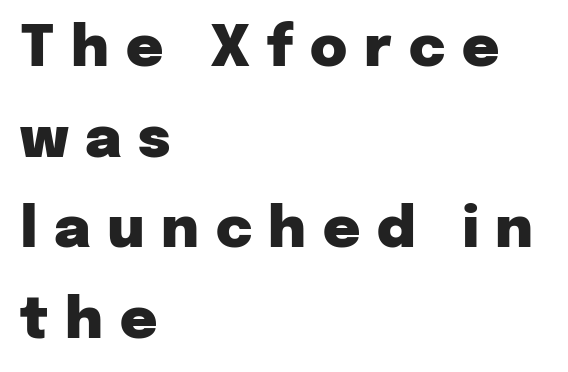
The image shows 57 px heavy sans-serif type, upright; set left-aligned, normal line spacing (1.59x), unusually wide letter spacing (+0.29 em), not underlined; low stroke contrast and a medium x-height.
